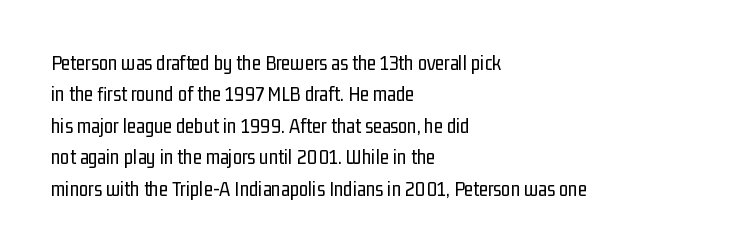
Each row of text sits above clean, open space. Italic? Not at all — the glyphs are vertical. Typeset ragged right — the left edge is the straight one. Each word holds together tightly as a unit, with standard inter-letter gaps. Interline gaps are of average width in this sample.
